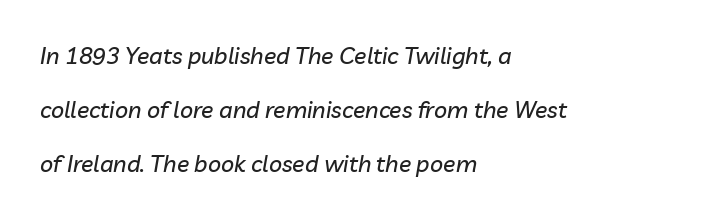
The image shows 23 px text type, italic (leaning right); set left-aligned, loose line spacing (2.34x), normal letter spacing, not underlined.
